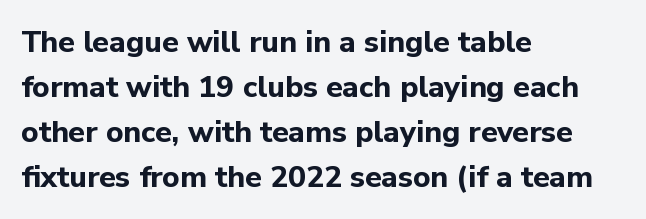
Any mark beneath the type? The region is blank. This is sans-serif lettering, the kind often seen on screens and signage. A dark, heavy texture on the line: the type is bold. The letterforms sit shoulder to shoulder at normal distance.
